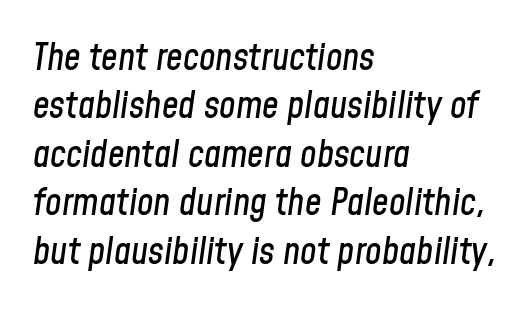
{"italic": "yes", "lean": "right", "slant_degrees": 8, "width": "condensed", "stroke_contrast": "low", "x_height": "medium", "monospaced": "no", "underline": "no", "align": "left", "line_spacing": "normal", "line_spacing_ratio": 1.31, "letter_spacing": "normal", "letter_spacing_em": 0.0, "glyph_px": 37}
